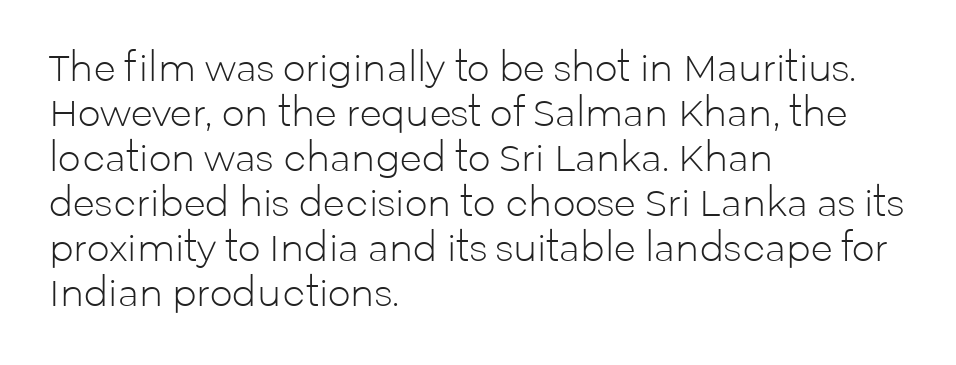
Q: Is the text bold? A: No.
Q: Is the text italic (slanted)? A: No, it is upright.
Q: Is the typeface a serif or a sans-serif typeface? A: Sans-serif.
Q: Is the text underlined? A: No.
Q: How is the paragraph aligned? A: Left-aligned.
Q: Is the spacing between letters normal or unusually wide? A: Normal.
Q: Is the spacing between lines tight, normal or loose? A: Normal.
Q: Width (condensed, normal, or wide)? A: Normal.
Q: Stroke contrast? A: Low.
Q: x-height? A: Medium.
Q: Monospaced? A: No.
